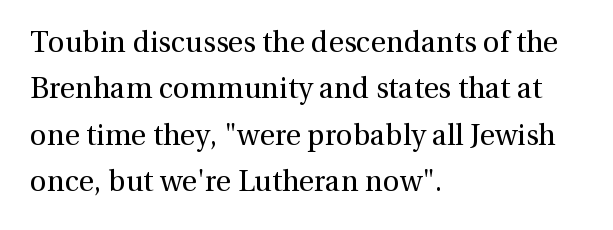
{"serif": "yes", "italic": "no", "bold": "no", "weight": "regular", "width": "normal", "x_height": "medium", "monospaced": "no", "underline": "no", "align": "left", "line_spacing": "normal", "line_spacing_ratio": 1.6, "letter_spacing": "normal", "letter_spacing_em": 0.0, "glyph_px": 29}
